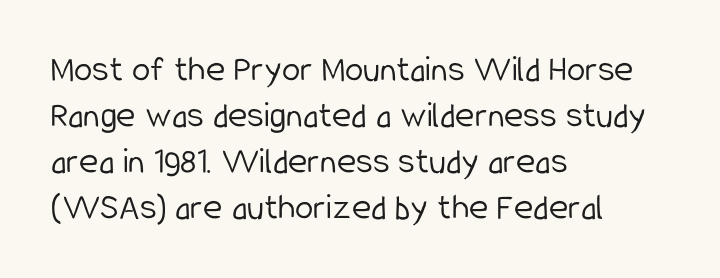
Q: Is the text bold? A: No.
Q: Is the text italic (slanted)? A: No, it is upright.
Q: Is the typeface a serif or a sans-serif typeface? A: Sans-serif.
Q: Is the text underlined? A: No.
Q: How is the paragraph aligned? A: Left-aligned.
Q: Is the spacing between letters normal or unusually wide? A: Normal.
Q: Width (condensed, normal, or wide)? A: Condensed.
Q: Stroke contrast? A: Low.
Q: x-height? A: Medium.
Q: Monospaced? A: No.
